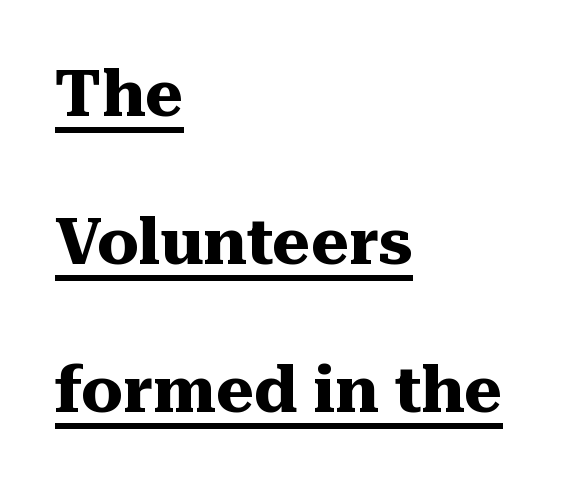
The image shows 65 px heavy serif type, upright; set left-aligned, loose line spacing (2.28x), normal letter spacing, underlined; medium stroke contrast and a medium x-height.
